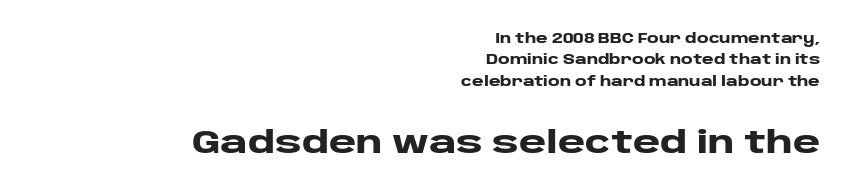
{"serif": "no", "italic": "no", "bold": "yes", "weight": "heavy", "width": "wide", "stroke_contrast": "low", "x_height": "large", "monospaced": "no", "underline": "no", "align": "right", "line_spacing": "normal", "line_spacing_ratio": 1.53, "letter_spacing": "normal", "letter_spacing_em": 0.0, "larger_block": "second", "size_ratio": 2.36, "glyph_px": 33}
